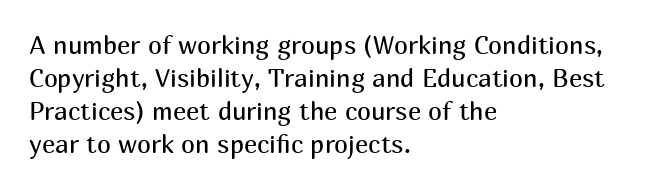
The setting favours the left margin, as ordinary paragraphs usually do. The letters stand upright; this is a roman face. Does the leading feel generous? No, just average. The passage shown has conventional tracking throughout. Each stroke keeps to a modest, everyday thickness or less.
